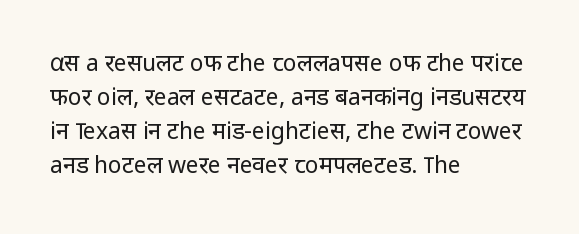
The type sits square on the baseline with zero lean. Stem width sits at or under what a default text font uses. Horizontally, the lines are justified to the leading edge only. This sample keeps an unexceptional amount of space between lines. The space beneath each line is pristine and unruled. There is no visible air inserted between adjacent glyphs.
